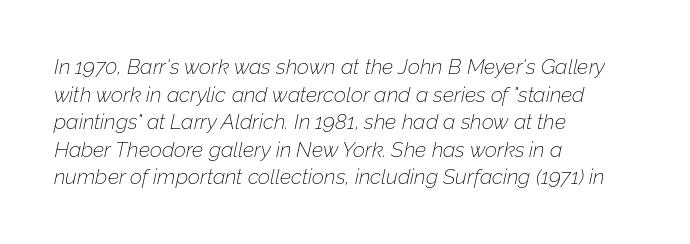
The image shows 21 px text type, italic (leaning right); set left-aligned, normal line spacing (1.31x), normal letter spacing, not underlined.
